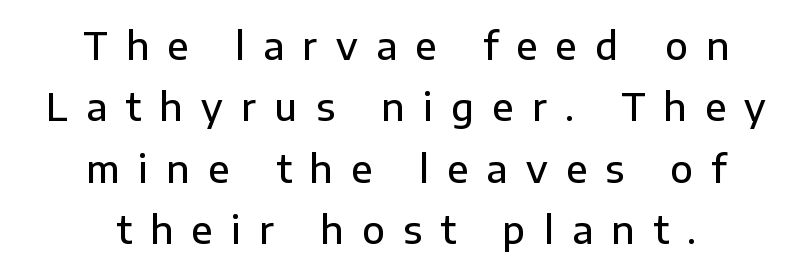
Q: Is the text bold? A: Semi-bold.
Q: Is the text italic (slanted)? A: No, it is upright.
Q: Is the typeface a serif or a sans-serif typeface? A: Sans-serif.
Q: Is the text underlined? A: No.
Q: How is the paragraph aligned? A: Centered.
Q: Is the spacing between letters normal or unusually wide? A: Unusually wide.
Q: Is the spacing between lines tight, normal or loose? A: Normal.
Q: Width (condensed, normal, or wide)? A: Normal.
Q: Stroke contrast? A: Low.
Q: x-height? A: Medium.
Q: Monospaced? A: No.
